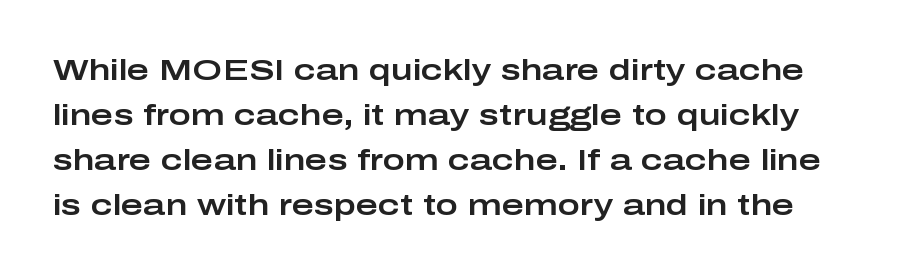
Here the designer chose a conventional face with non-uniform glyph widths. Tracking value appears to be zero — textbook default spacing. What kind of face is this? One without serifs — a sans. Do the letters lean? They stand straight. This sample keeps an unexceptional amount of space between lines.
